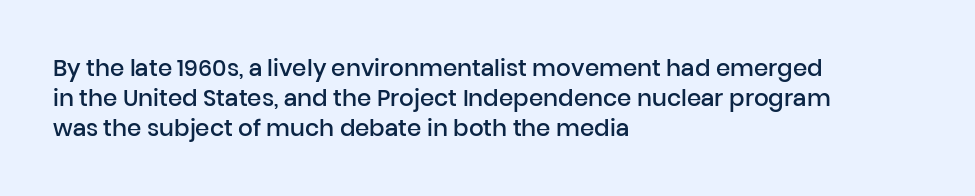
The image shows 23 px text type, upright; set left-aligned, normal line spacing (1.3x), normal letter spacing, not underlined.
